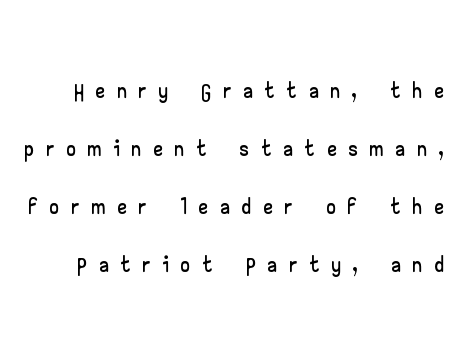
Q: Is the text italic (slanted)? A: No, it is upright.
Q: Is the typeface a serif or a sans-serif typeface? A: Sans-serif.
Q: Is the text underlined? A: No.
Q: Is the spacing between letters normal or unusually wide? A: Unusually wide.
Q: Width (condensed, normal, or wide)? A: Wide.
Q: Stroke contrast? A: Low.
Q: x-height? A: Small.
Q: Monospaced? A: No.
